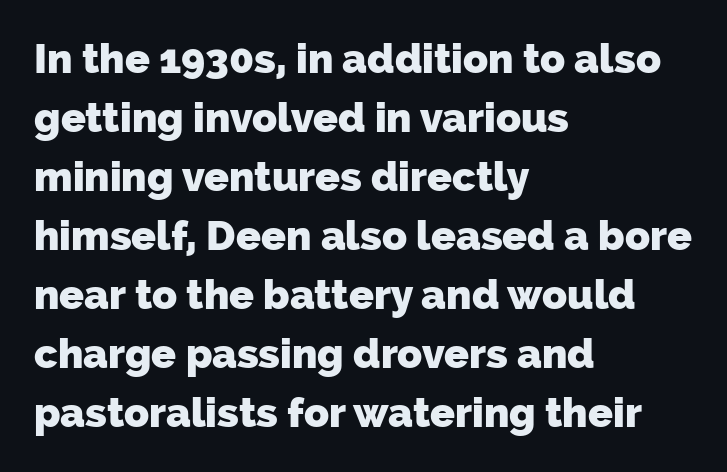
{"serif": "no", "bold": "yes", "weight": "heavy", "width": "normal", "stroke_contrast": "low", "x_height": "medium", "monospaced": "no", "underline": "no", "align": "left", "line_spacing": "normal", "line_spacing_ratio": 1.44, "letter_spacing": "normal", "letter_spacing_em": 0.0, "glyph_px": 41}
